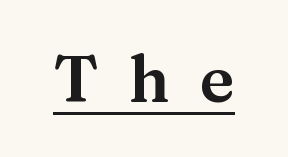
{"serif": "yes", "italic": "no", "width": "normal", "stroke_contrast": "medium", "x_height": "medium", "monospaced": "no", "underline": "yes", "letter_spacing": "wide", "letter_spacing_em": 0.46, "glyph_px": 65}
